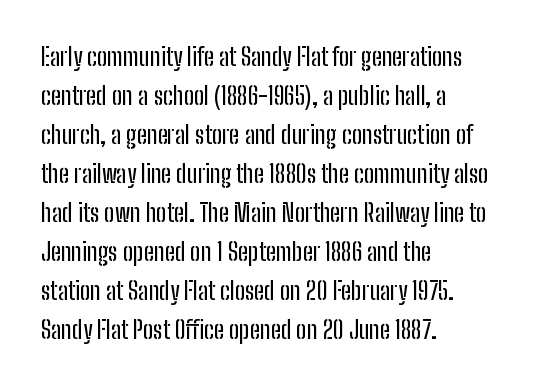
The image shows 25 px text type, upright; set left-aligned, normal line spacing (1.56x), normal letter spacing, not underlined.
